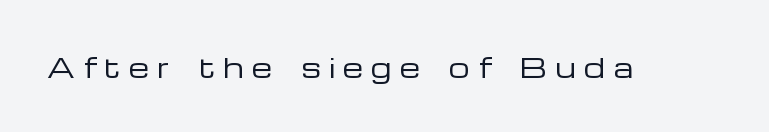
Q: Is the text bold? A: No.
Q: Is the text italic (slanted)? A: No, it is upright.
Q: Is the text underlined? A: No.
Q: Is the spacing between letters normal or unusually wide? A: Unusually wide.
